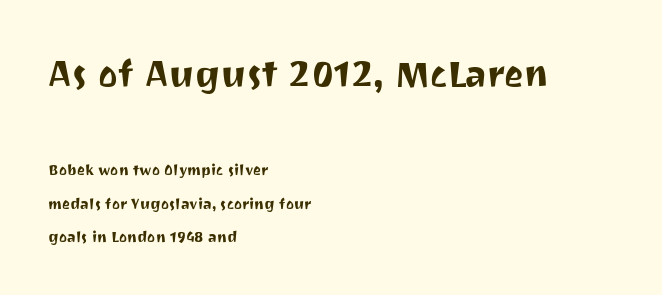
The image shows 37 px sans-serif type, upright; set left-aligned, loose line spacing (2.21x), normal letter spacing, not underlined; the first (top) block is 2.47x larger; medium stroke contrast and a medium x-height.
